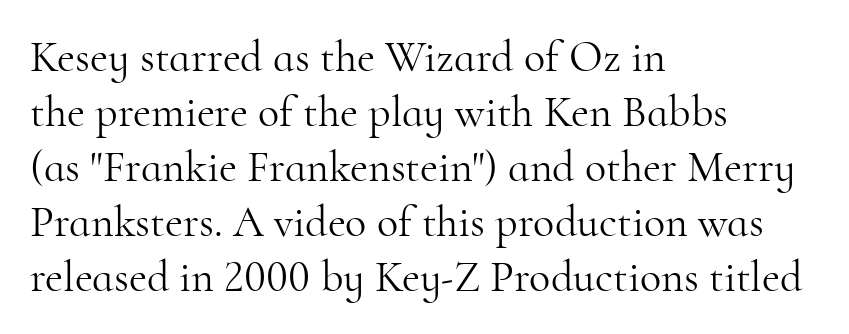
{"serif": "yes", "italic": "no", "bold": "no", "weight": "light", "width": "normal", "stroke_contrast": "high", "x_height": "small", "monospaced": "no", "underline": "no", "align": "left", "line_spacing": "normal", "line_spacing_ratio": 1.25, "letter_spacing": "normal", "letter_spacing_em": 0.0, "glyph_px": 44}
